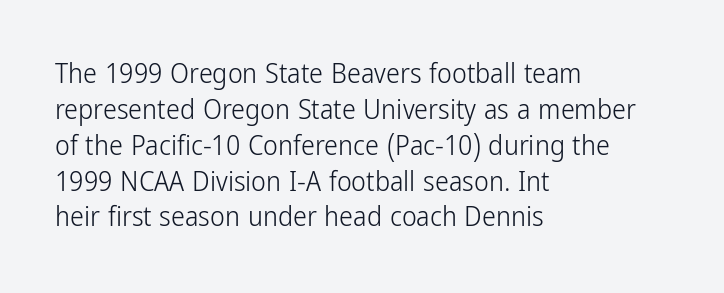
{"serif": "no", "italic": "no", "bold": "no", "weight": "light", "width": "condensed", "stroke_contrast": "low", "x_height": "medium", "monospaced": "no", "underline": "no", "align": "left", "line_spacing": "normal", "line_spacing_ratio": 1.28, "letter_spacing": "normal", "letter_spacing_em": 0.0, "glyph_px": 28}
